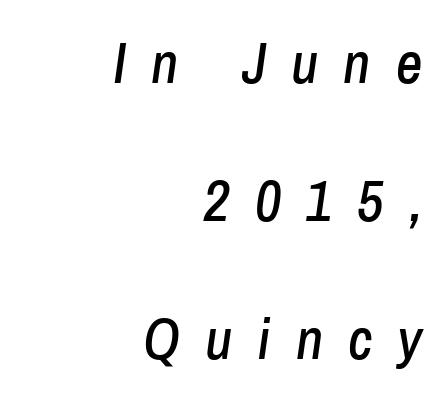
Q: Is the text italic (slanted)? A: Yes, it leans right by about 8 degrees.
Q: Is the text underlined? A: No.
Q: How is the paragraph aligned? A: Right-aligned.
Q: Is the spacing between letters normal or unusually wide? A: Unusually wide.
Q: Is the spacing between lines tight, normal or loose? A: Loose.
Q: Width (condensed, normal, or wide)? A: Condensed.
Q: Stroke contrast? A: Low.
Q: x-height? A: Medium.
Q: Monospaced? A: No.
